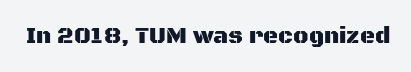
{"italic": "no", "underline": "no", "letter_spacing": "normal", "letter_spacing_em": 0.0, "glyph_px": 23}
